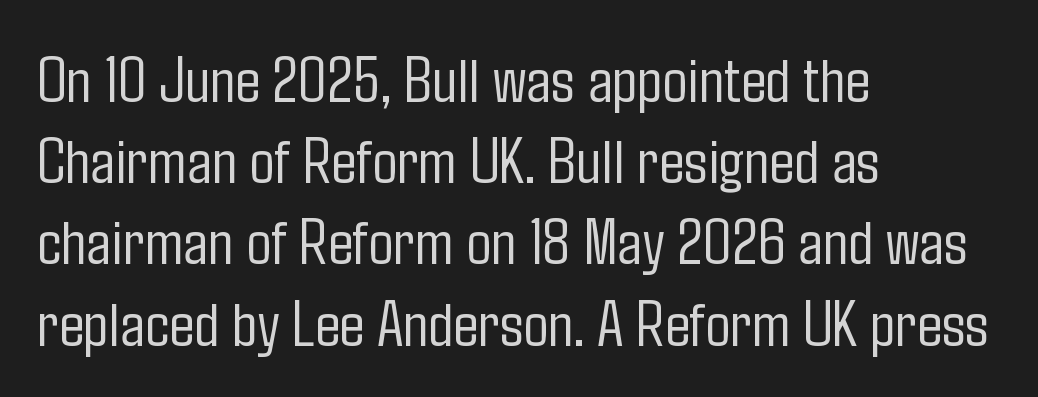
The image shows 66 px light, condensed sans-serif type, upright; set left-aligned, line spacing 1.23x, normal letter spacing, not underlined; low stroke contrast and a medium x-height.
